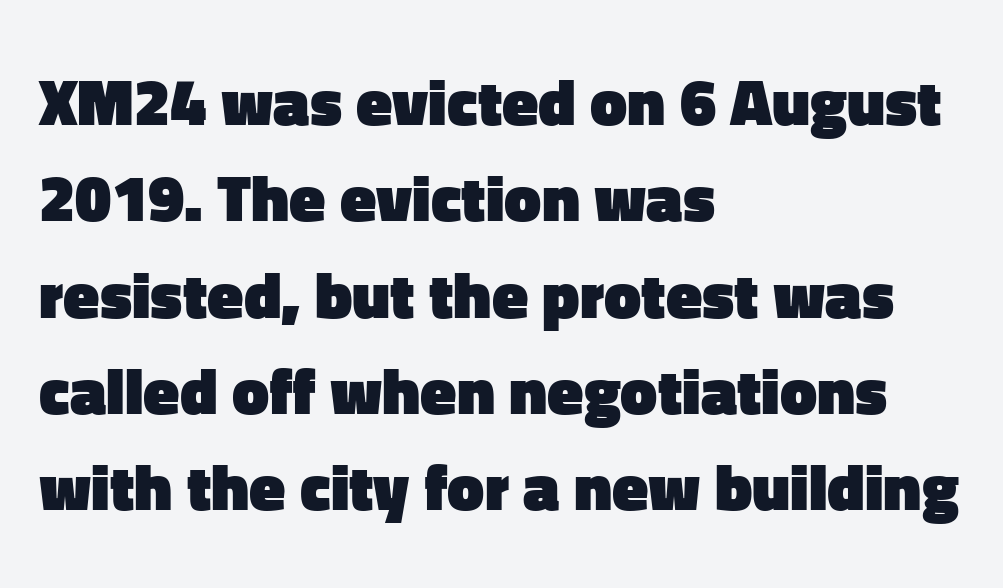
{"serif": "no", "italic": "no", "bold": "yes", "weight": "heavy", "width": "normal", "stroke_contrast": "low", "x_height": "medium", "monospaced": "no", "underline": "no", "align": "left", "line_spacing": "normal", "line_spacing_ratio": 1.46, "letter_spacing": "normal", "letter_spacing_em": 0.0, "glyph_px": 66}
